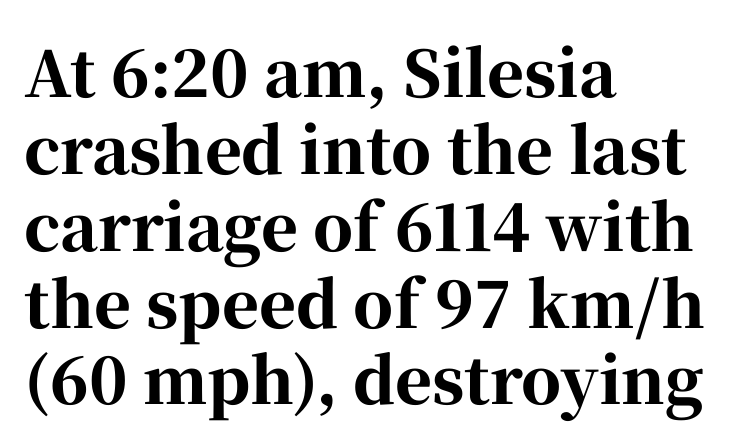
The image shows 63 px bold serif type, upright; set left-aligned, line spacing 1.22x, normal letter spacing, not underlined; high stroke contrast and a medium x-height.
